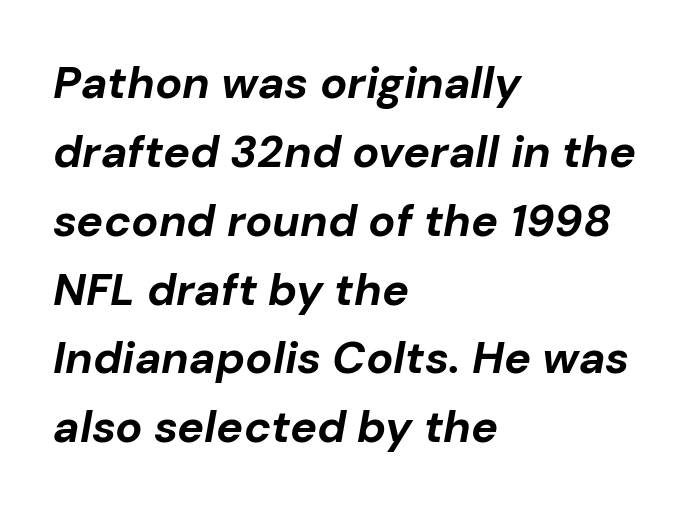
{"italic": "yes", "lean": "right", "slant_degrees": 10, "bold": "yes", "weight": "bold", "width": "normal", "stroke_contrast": "low", "x_height": "medium", "monospaced": "no", "underline": "no", "align": "left", "line_spacing": "normal", "line_spacing_ratio": 1.53, "letter_spacing": "normal", "letter_spacing_em": 0.0, "glyph_px": 45}
